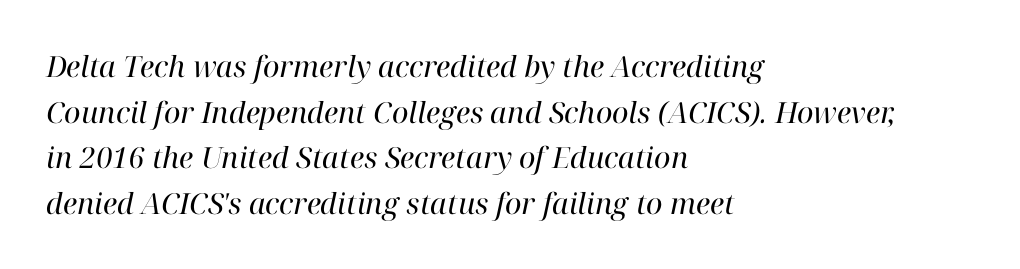
In terms of letterform style, serifs are clearly present. The lettering tilts uniformly, giving the passage an italic look. Is the letter spacing exaggerated? No — it looks like the ordinary default. Lines of text with bare space underneath. The designer left line spacing at the default. No heavy texture on the line: the type isn't bold.
